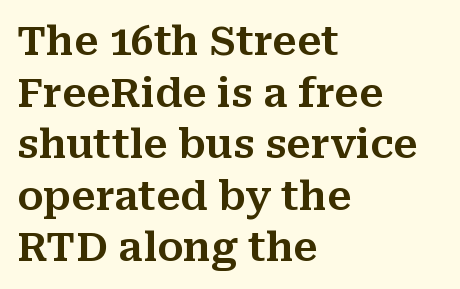
The face used here is proportionally spaced, like ordinary book or web type. Do the letters lean? They stand straight. These lines are set flush left with a ragged right edge. Between one letter and the next there's only the usual sliver of space. Underlining? Definitely not there.
